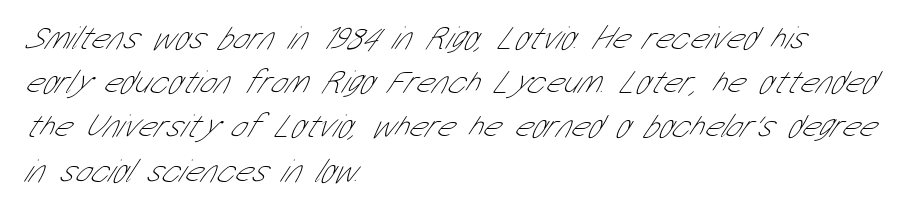
Q: Is the text bold? A: No.
Q: Is the typeface a serif or a sans-serif typeface? A: Sans-serif.
Q: Is the text underlined? A: No.
Q: How is the paragraph aligned? A: Left-aligned.
Q: Is the spacing between letters normal or unusually wide? A: Normal.
Q: Is the spacing between lines tight, normal or loose? A: Normal.
Q: Width (condensed, normal, or wide)? A: Condensed.
Q: Stroke contrast? A: Low.
Q: x-height? A: Medium.
Q: Monospaced? A: No.
